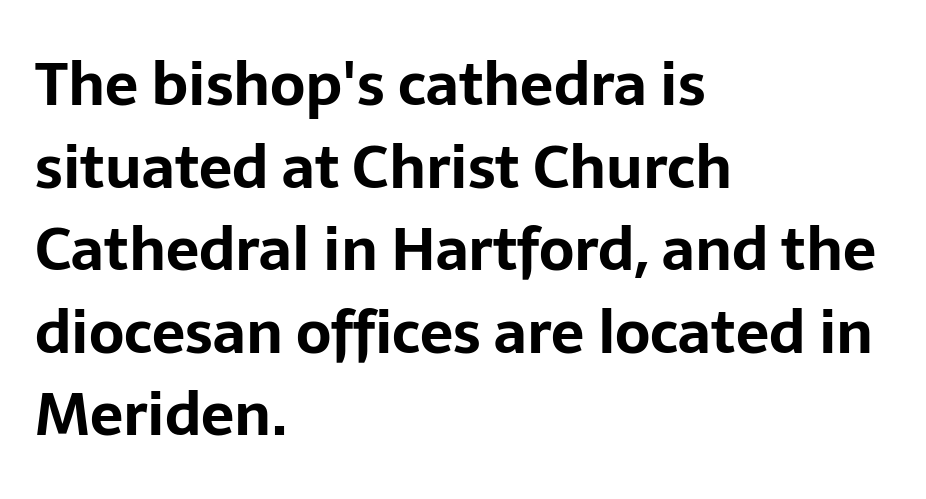
Q: Is the text bold? A: Yes.
Q: Is the text italic (slanted)? A: No, it is upright.
Q: Is the typeface a serif or a sans-serif typeface? A: Sans-serif.
Q: Is the text underlined? A: No.
Q: How is the paragraph aligned? A: Left-aligned.
Q: Is the spacing between letters normal or unusually wide? A: Normal.
Q: Is the spacing between lines tight, normal or loose? A: Normal.
Q: Width (condensed, normal, or wide)? A: Normal.
Q: Stroke contrast? A: Low.
Q: x-height? A: Medium.
Q: Monospaced? A: No.
